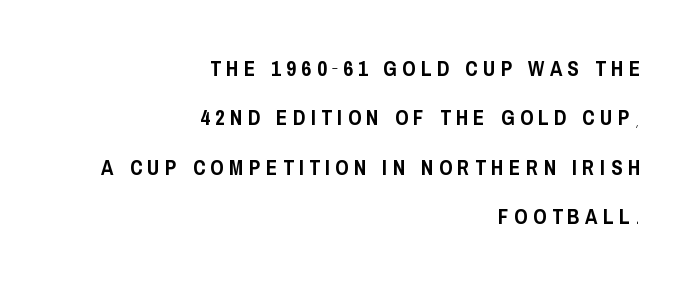
{"italic": "no", "underline": "no", "align": "right", "line_spacing": "loose", "line_spacing_ratio": 2.35, "letter_spacing": "wide", "letter_spacing_em": 0.26, "glyph_px": 21}
